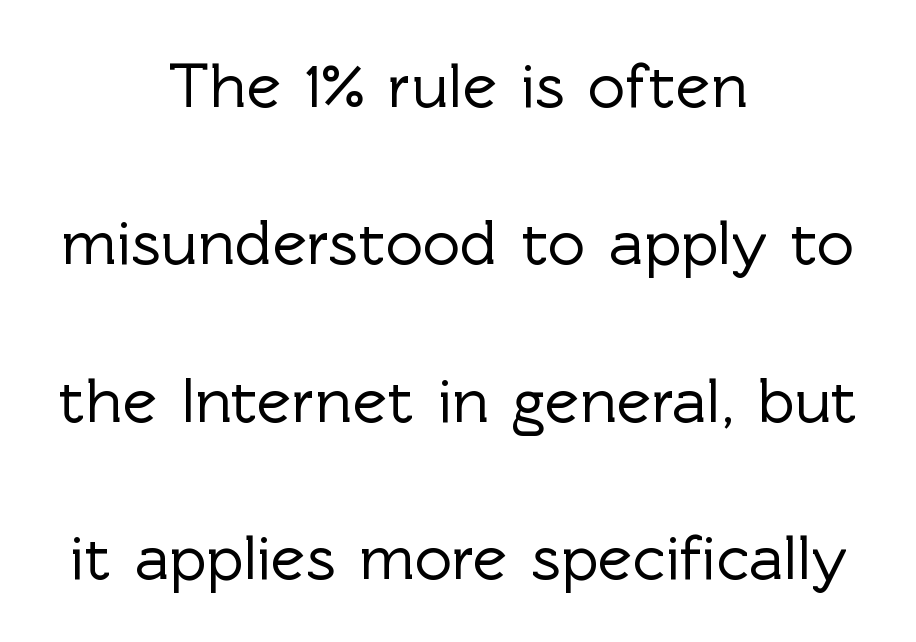
Q: Is the text italic (slanted)? A: No, it is upright.
Q: Is the typeface a serif or a sans-serif typeface? A: Sans-serif.
Q: Is the text underlined? A: No.
Q: How is the paragraph aligned? A: Centered.
Q: Is the spacing between letters normal or unusually wide? A: Normal.
Q: Is the spacing between lines tight, normal or loose? A: Loose.
Q: Width (condensed, normal, or wide)? A: Normal.
Q: x-height? A: Medium.
Q: Monospaced? A: No.
